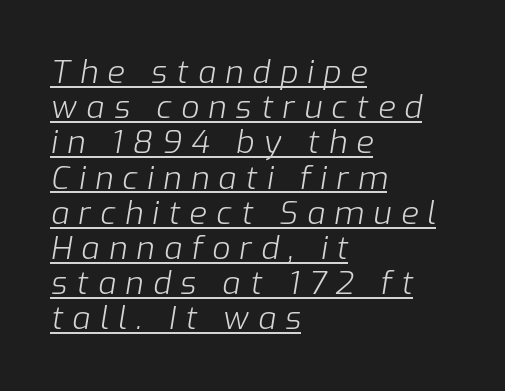
{"italic": "yes", "lean": "right", "slant_degrees": 9, "bold": "no", "weight": "light", "width": "normal", "stroke_contrast": "low", "x_height": "medium", "monospaced": "no", "underline": "yes", "align": "left", "line_spacing": "tight", "line_spacing_ratio": 1.1, "letter_spacing": "wide", "letter_spacing_em": 0.29, "glyph_px": 32}
